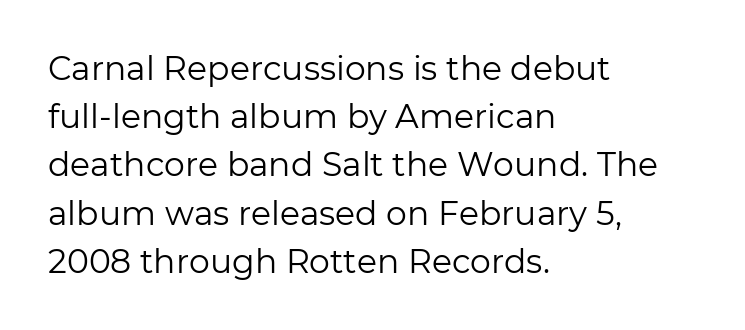
The image shows 33 px regular-weight sans-serif type, upright; set left-aligned, normal line spacing (1.46x), normal letter spacing, not underlined; low stroke contrast and a medium x-height.
